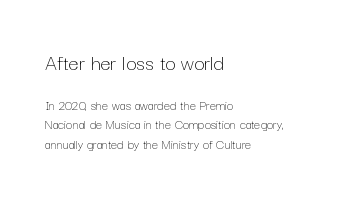
{"italic": "no", "bold": "no", "underline": "no", "align": "left", "line_spacing": "normal", "line_spacing_ratio": 1.38, "letter_spacing": "normal", "letter_spacing_em": 0.0, "larger_block": "first", "size_ratio": 1.64, "glyph_px": 23}
